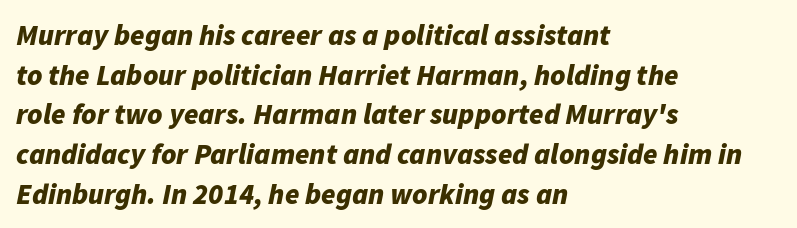
Q: Is the text bold? A: Yes.
Q: Is the text italic (slanted)? A: Yes, it leans right by about 11 degrees.
Q: Is the text underlined? A: No.
Q: How is the paragraph aligned? A: Left-aligned.
Q: Is the spacing between letters normal or unusually wide? A: Normal.
Q: Is the spacing between lines tight, normal or loose? A: Normal.
Q: Width (condensed, normal, or wide)? A: Normal.
Q: Stroke contrast? A: Low.
Q: x-height? A: Medium.
Q: Monospaced? A: No.
